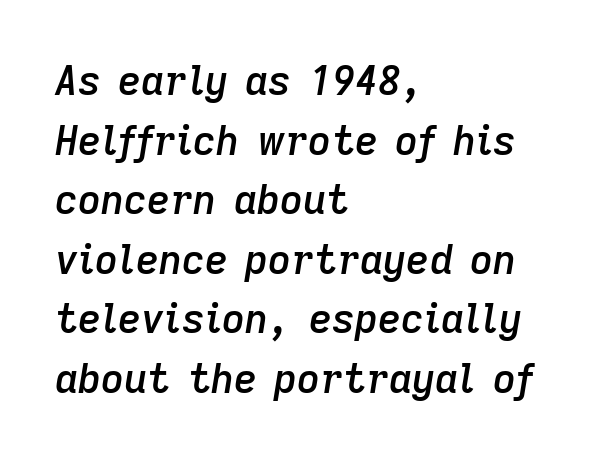
{"italic": "yes", "lean": "right", "slant_degrees": 9, "bold": "semi", "weight": "semibold", "width": "normal", "stroke_contrast": "low", "x_height": "medium", "monospaced": "no", "underline": "no", "align": "left", "line_spacing": "normal", "line_spacing_ratio": 1.49, "letter_spacing": "normal", "letter_spacing_em": 0.0, "glyph_px": 40}
